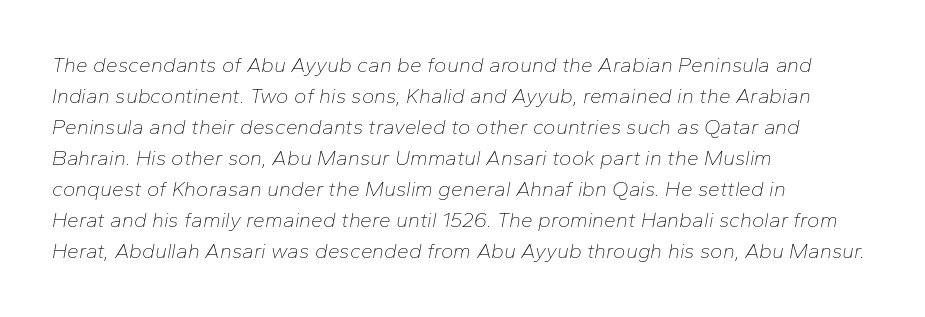
{"italic": "yes", "lean": "right", "slant_degrees": 10, "bold": "no", "underline": "no", "align": "left", "line_spacing": "normal", "line_spacing_ratio": 1.48, "letter_spacing": "normal", "letter_spacing_em": 0.0, "glyph_px": 21}
